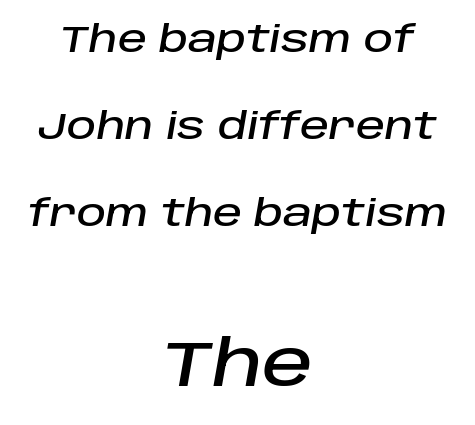
The image shows 63 px text type, italic (leaning right); set centered, loose line spacing (2.42x), normal letter spacing, not underlined; the second (bottom) block is 1.75x larger; low stroke contrast and a large x-height.
